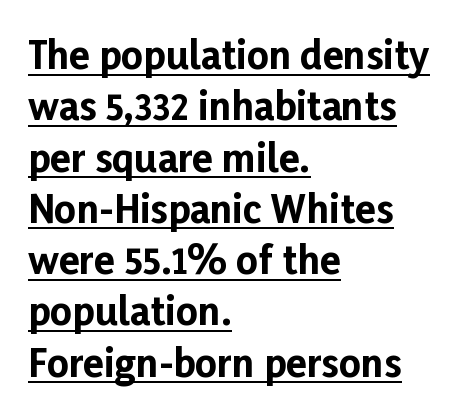
Check the space under the baseline: a stroke is drawn there. Regarding leading, the lines here are spaced in the standard way. Characters follow at the spacing the type designer built in. These words are printed bold, with thick strokes throughout. The lines are quadded left. A typesetter would call this proportional, since set widths differ per character.
